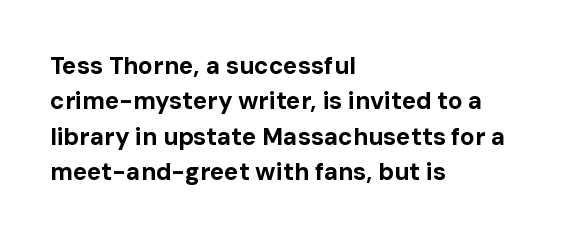
{"italic": "no", "bold": "yes", "underline": "no", "align": "left", "line_spacing": "normal", "line_spacing_ratio": 1.47, "letter_spacing": "normal", "letter_spacing_em": 0.0, "glyph_px": 24}
